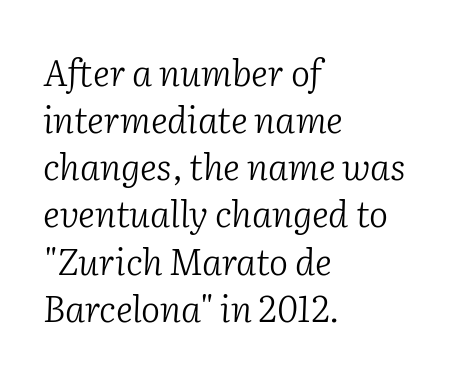
The image shows 36 px light serif type, italic (leaning right); set left-aligned, normal line spacing (1.31x), normal letter spacing, not underlined; low stroke contrast and a medium x-height.
